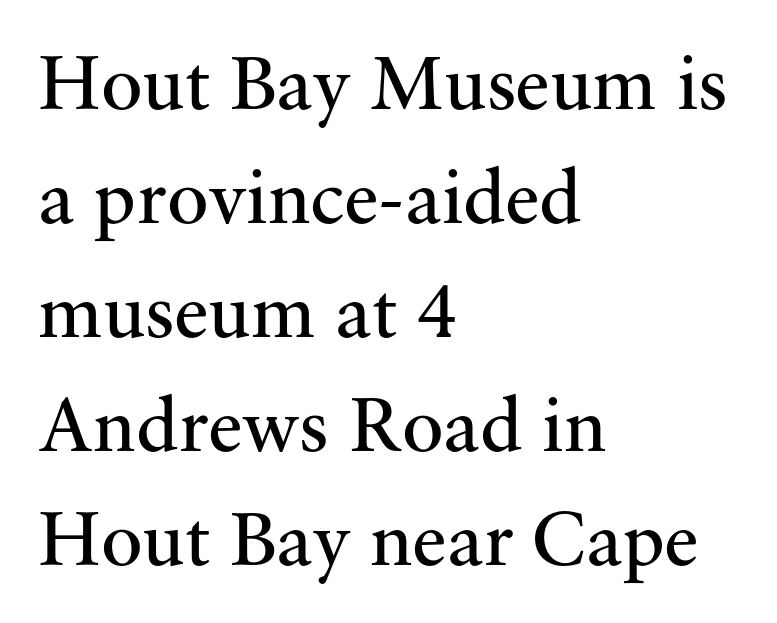
{"serif": "yes", "italic": "no", "bold": "no", "weight": "regular", "width": "normal", "stroke_contrast": "medium", "x_height": "small", "monospaced": "no", "underline": "no", "align": "left", "line_spacing": "normal", "line_spacing_ratio": 1.46, "letter_spacing": "normal", "letter_spacing_em": 0.0, "glyph_px": 78}
